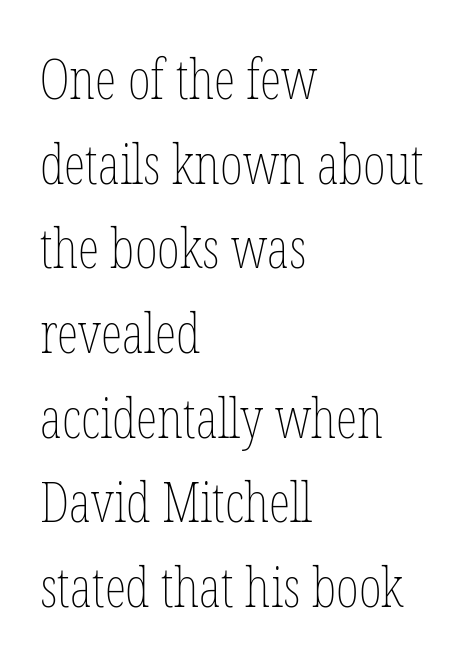
The strip under each line holds only bare page. A typesetter would mark this as roman, not italic. This sample is left-justified, so line endings fall wherever the words run out. The characters are drawn with everyday or finer stroke widths.
